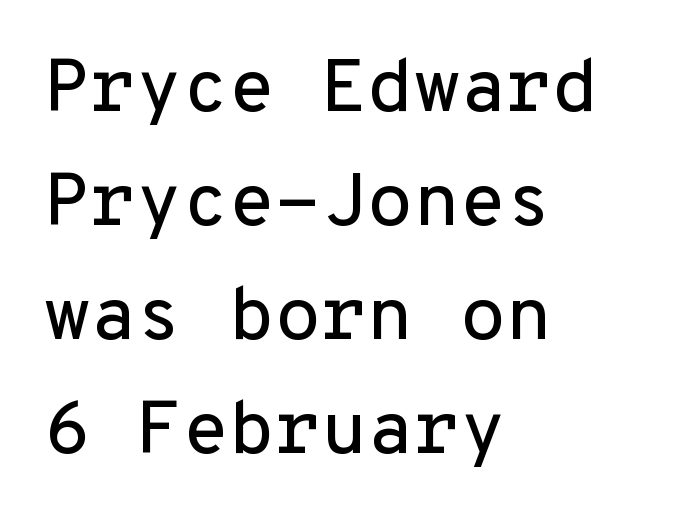
Whoever set this chose a conventional vertical rhythm. To sum up the face: it is a sans, with no serifs. Reading down the block, your eye returns to a fixed left position each line. Words appear dense and cohesive because spacing is normal. Unlike italic type, these characters show no tilt at all.
